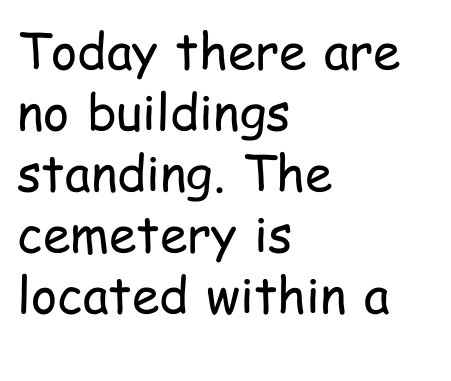
{"serif": "no", "italic": "no", "bold": "no", "weight": "regular", "width": "condensed", "stroke_contrast": "low", "x_height": "medium", "monospaced": "no", "underline": "no", "align": "left", "line_spacing_ratio": 1.22, "letter_spacing": "normal", "letter_spacing_em": 0.0, "glyph_px": 50}
